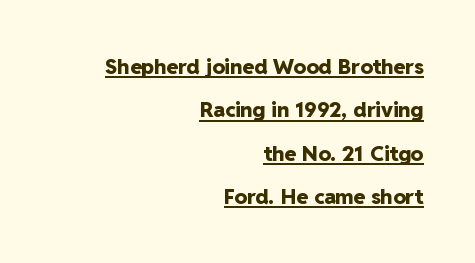
{"italic": "no", "bold": "yes", "underline": "yes", "align": "right", "line_spacing": "loose", "line_spacing_ratio": 2.06, "letter_spacing": "normal", "letter_spacing_em": 0.0, "glyph_px": 21}
